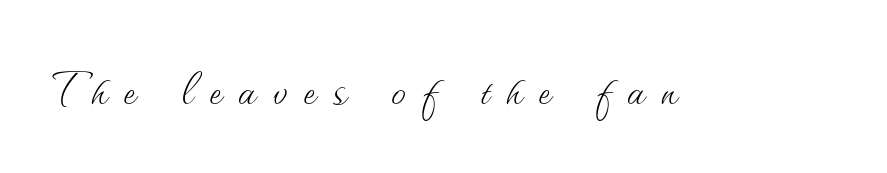
{"bold": "no", "weight": "thin", "width": "normal", "stroke_contrast": "medium", "x_height": "small", "monospaced": "no", "underline": "no", "letter_spacing": "wide", "letter_spacing_em": 0.28, "glyph_px": 59}
